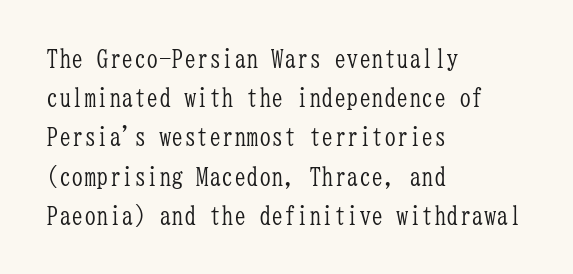
Is this a heavy cut? Hardly; it is regular or lighter. In CSS terms this would be text-align: left. Words appear dense and cohesive because spacing is normal. The gap between lines stays unmarked. Reading down the column, the eye jumps a familiar distance to each next line. This is roman type, the default non-slanted kind.
